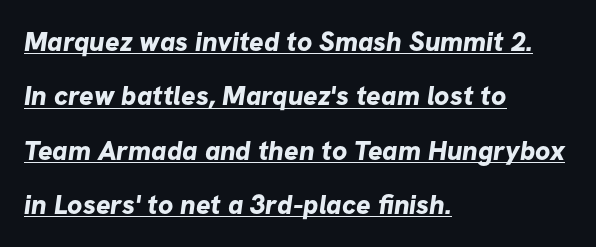
{"bold": "yes", "underline": "yes", "align": "left", "line_spacing": "loose", "line_spacing_ratio": 2.01, "letter_spacing": "normal", "letter_spacing_em": 0.0, "glyph_px": 27}
